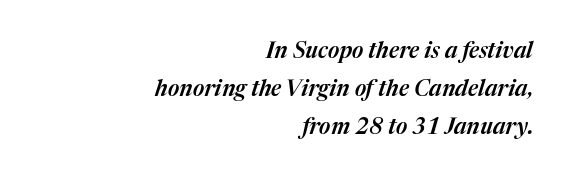
There is no visible air inserted between adjacent glyphs. Descender tails drop into unmarked territory. The compositor pushed each line to the right boundary. Observe the lean: these are italic letterforms.
